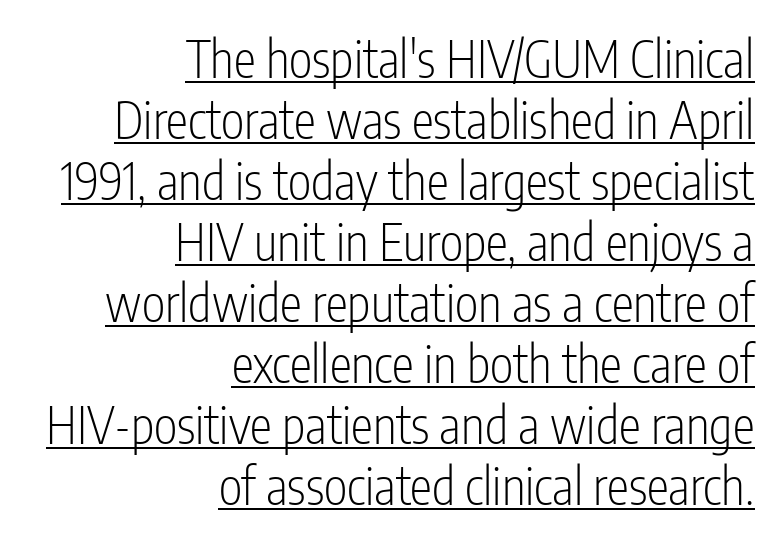
{"serif": "no", "italic": "no", "bold": "no", "weight": "light", "width": "condensed", "stroke_contrast": "low", "x_height": "medium", "monospaced": "no", "underline": "yes", "align": "right", "line_spacing_ratio": 1.22, "letter_spacing": "normal", "letter_spacing_em": 0.0, "glyph_px": 50}
